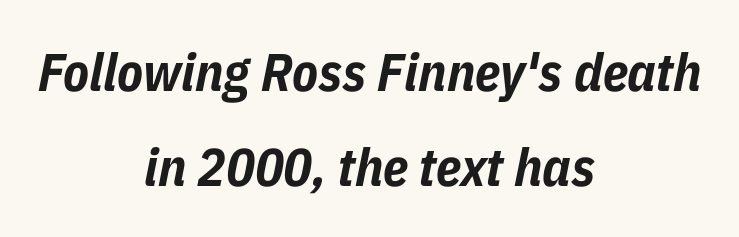
These words are printed bold, with thick strokes throughout. This rendering leaves character spacing at its baseline value. The rendering applies a slant to the glyphs. Think of a printed novel: that variable character pitch is what you see here. These lines are centered, leaving both edges ragged. Plain, unruled lines of type.
